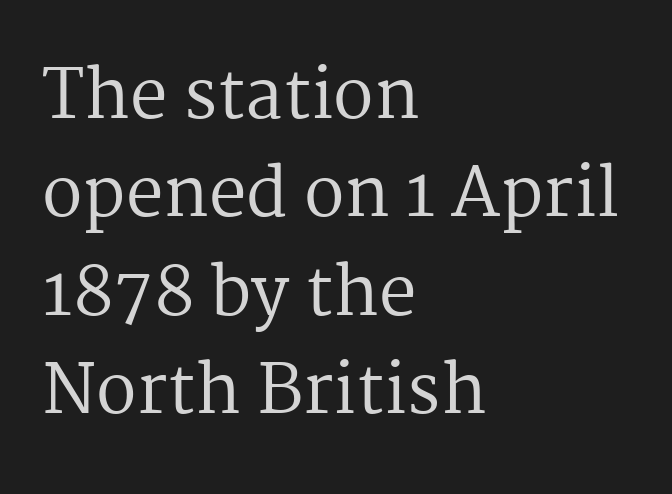
{"serif": "yes", "italic": "no", "bold": "no", "weight": "regular", "width": "normal", "stroke_contrast": "medium", "x_height": "medium", "monospaced": "no", "underline": "no", "align": "left", "line_spacing": "normal", "line_spacing_ratio": 1.47, "letter_spacing": "normal", "letter_spacing_em": 0.0, "glyph_px": 67}
